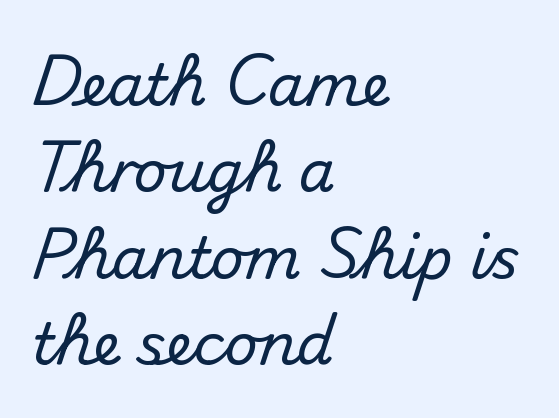
Normally led — the rows are evenly, conventionally spaced. Each line starts at the same left margin while the right side varies. Serif or sans? Sans — the stroke terminals are bare. Do the characters align in a grid? No, the font is proportional. Underlining? Definitely not there.
